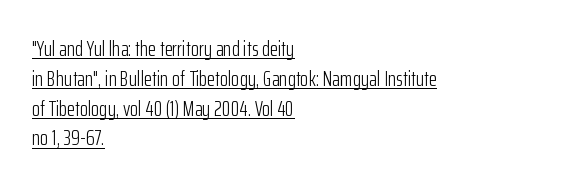
The image shows 21 px text type, upright; set left-aligned, normal line spacing (1.42x), normal letter spacing, underlined.
